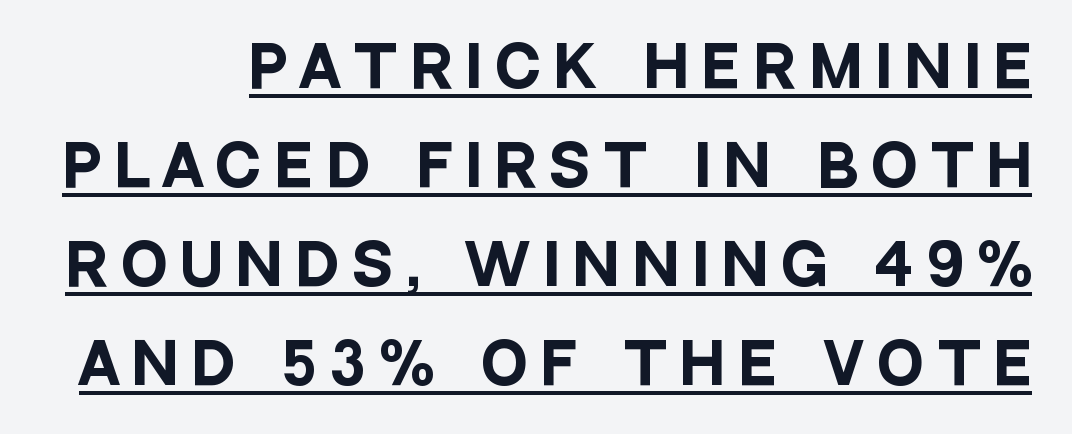
Q: Is the text bold? A: Yes.
Q: Is the text italic (slanted)? A: No, it is upright.
Q: Is the typeface a serif or a sans-serif typeface? A: Sans-serif.
Q: Is the text underlined? A: Yes.
Q: Is the spacing between letters normal or unusually wide? A: Unusually wide.
Q: Width (condensed, normal, or wide)? A: Condensed.
Q: Stroke contrast? A: Low.
Q: x-height? A: Large.
Q: Monospaced? A: No.
